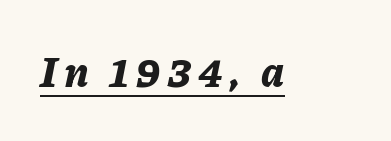
The image shows 42 px bold type, italic (leaning right); set underlined; low stroke contrast and a medium x-height.
